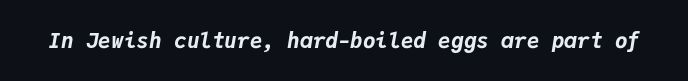
Each word holds together tightly as a unit, with standard inter-letter gaps. This is heavy type, rendered in bold. The zone under the glyphs is completely vacant. Is the type slanted? Yes — the strokes lean at a clear angle.
